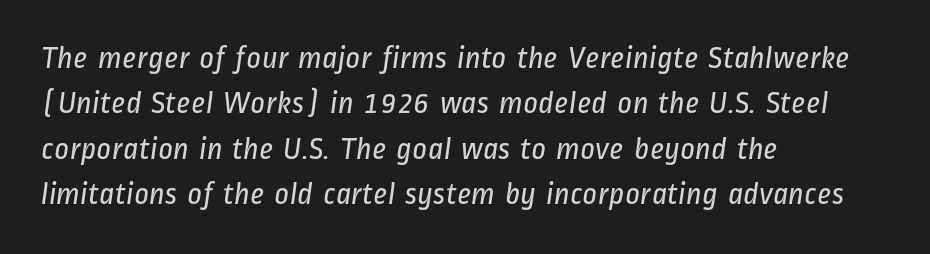
The image shows 32 px regular-weight, condensed sans-serif type; set left-aligned, normal line spacing (1.42x), normal letter spacing, not underlined; low stroke contrast and a medium x-height.
